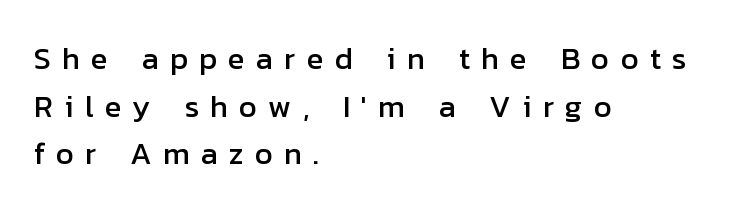
Q: Is the text italic (slanted)? A: No, it is upright.
Q: Is the typeface a serif or a sans-serif typeface? A: Sans-serif.
Q: Is the text underlined? A: No.
Q: How is the paragraph aligned? A: Left-aligned.
Q: Is the spacing between letters normal or unusually wide? A: Unusually wide.
Q: Is the spacing between lines tight, normal or loose? A: Normal.
Q: Width (condensed, normal, or wide)? A: Normal.
Q: Stroke contrast? A: Low.
Q: x-height? A: Medium.
Q: Monospaced? A: No.
